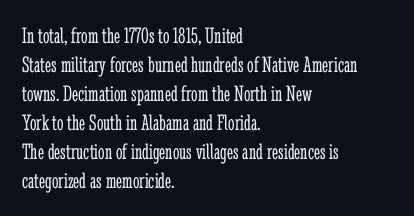
{"italic": "no", "bold": "no", "underline": "no", "align": "left", "line_spacing": "normal", "line_spacing_ratio": 1.26, "letter_spacing": "normal", "letter_spacing_em": 0.0, "glyph_px": 23}
